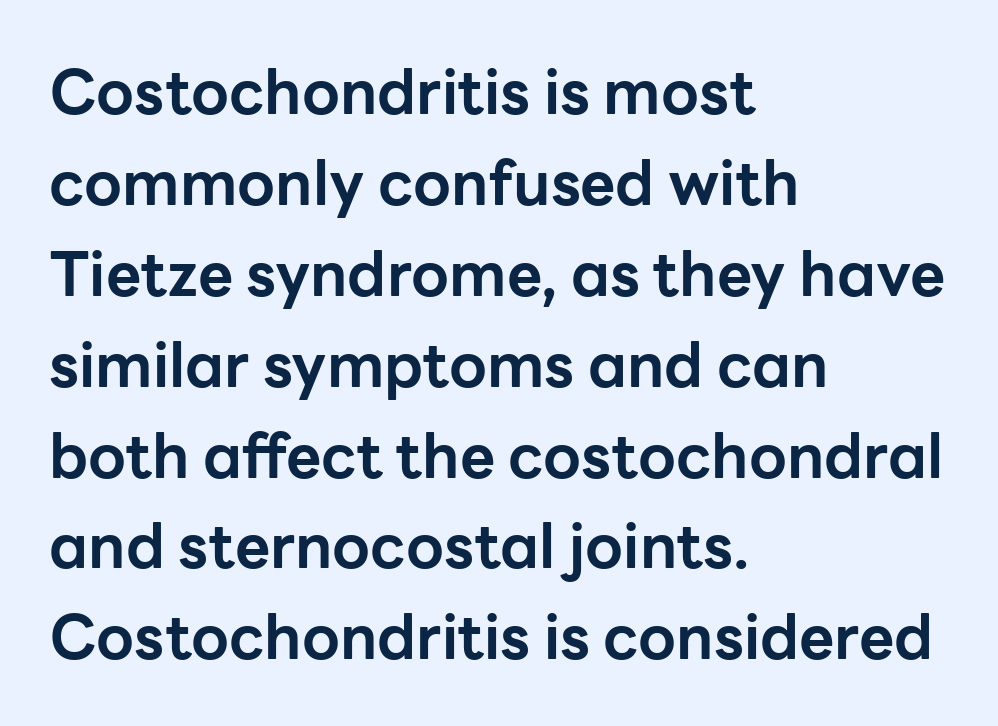
{"serif": "no", "italic": "no", "bold": "yes", "weight": "bold", "width": "normal", "stroke_contrast": "low", "x_height": "medium", "monospaced": "no", "underline": "no", "align": "left", "line_spacing": "normal", "line_spacing_ratio": 1.49, "letter_spacing": "normal", "letter_spacing_em": 0.0, "glyph_px": 61}
